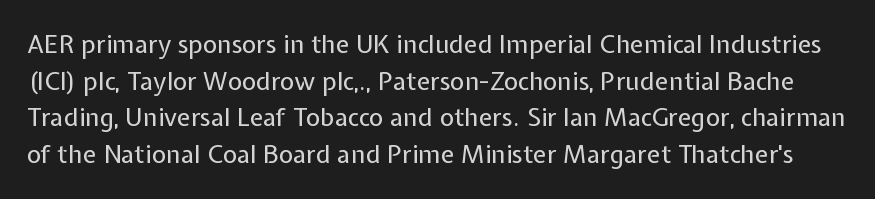
The letters stand straight up with perfectly vertical stems. Type without underlining. A quiet, ordinary-to-light weight characterises the typeface. Vertically, the passage feels balanced, rows spaced as you'd expect. Each word holds together tightly as a unit, with standard inter-letter gaps.
